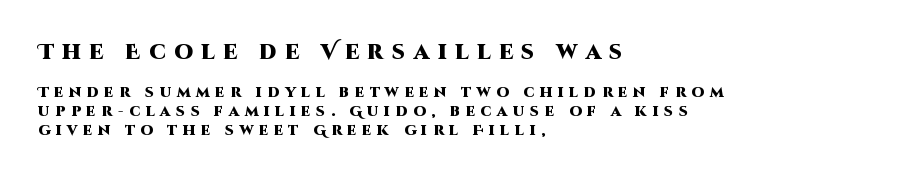
{"italic": "no", "bold": "yes", "underline": "no", "align": "left", "line_spacing": "normal", "line_spacing_ratio": 1.35, "letter_spacing": "wide", "letter_spacing_em": 0.4, "larger_block": "first", "size_ratio": 1.5, "glyph_px": 21}
